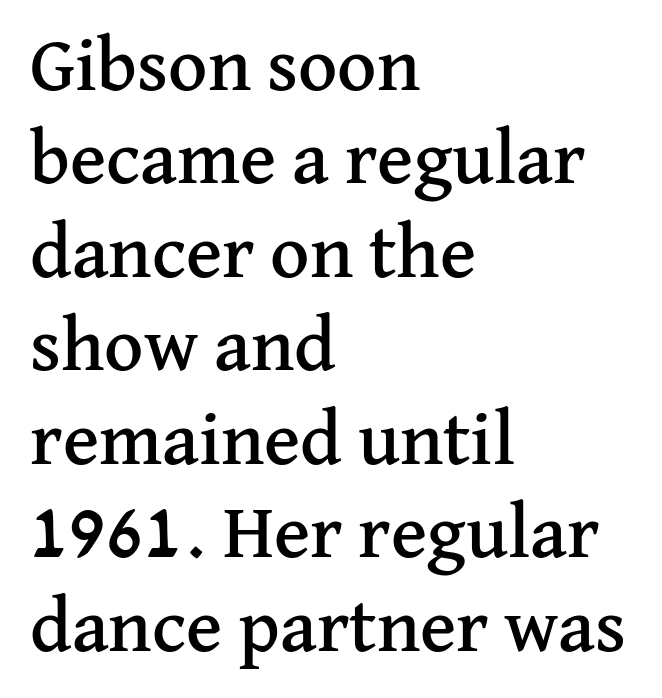
{"serif": "yes", "italic": "no", "width": "normal", "stroke_contrast": "medium", "x_height": "medium", "monospaced": "no", "underline": "no", "align": "left", "line_spacing_ratio": 1.23, "letter_spacing": "normal", "letter_spacing_em": 0.0, "glyph_px": 76}
